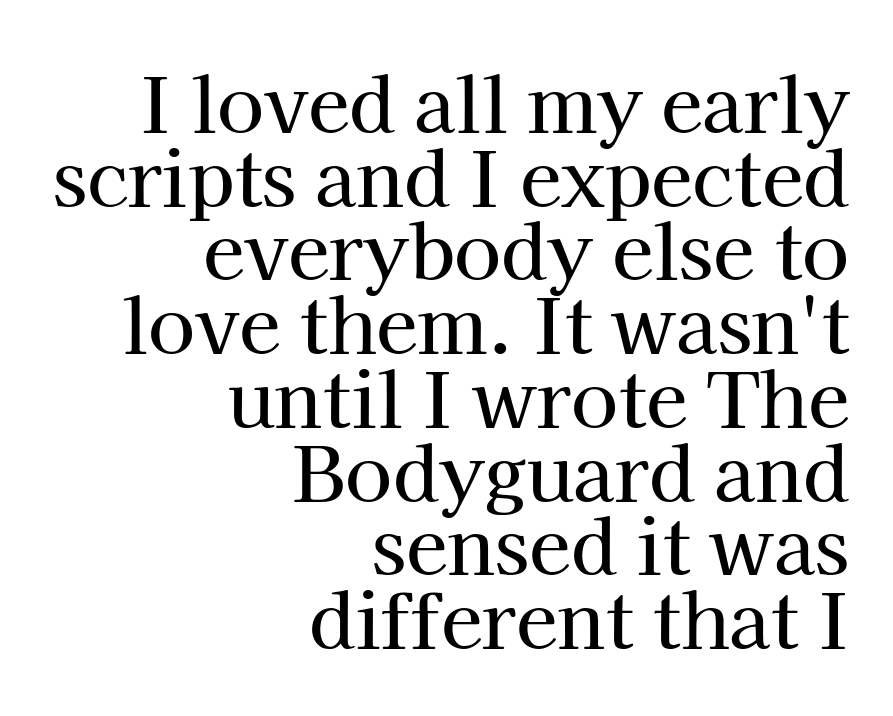
{"serif": "yes", "italic": "no", "width": "normal", "stroke_contrast": "high", "x_height": "medium", "monospaced": "no", "underline": "no", "align": "right", "line_spacing": "tight", "line_spacing_ratio": 0.97, "letter_spacing": "normal", "letter_spacing_em": 0.0, "glyph_px": 76}
